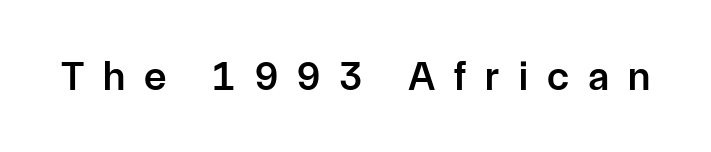
The image shows 41 px semibold sans-serif type, upright; set unusually wide letter spacing (+0.47 em), not underlined; low stroke contrast and a medium x-height.
